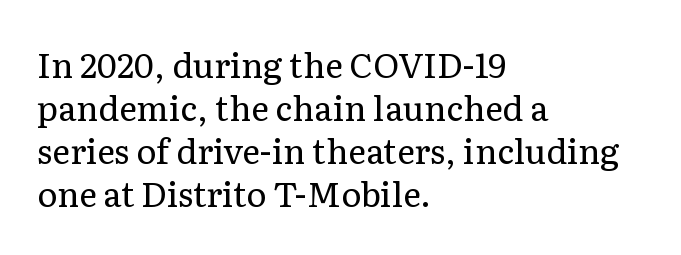
The image shows 34 px regular-weight serif type, upright; set left-aligned, normal line spacing (1.26x), normal letter spacing, not underlined; low stroke contrast and a medium x-height.
